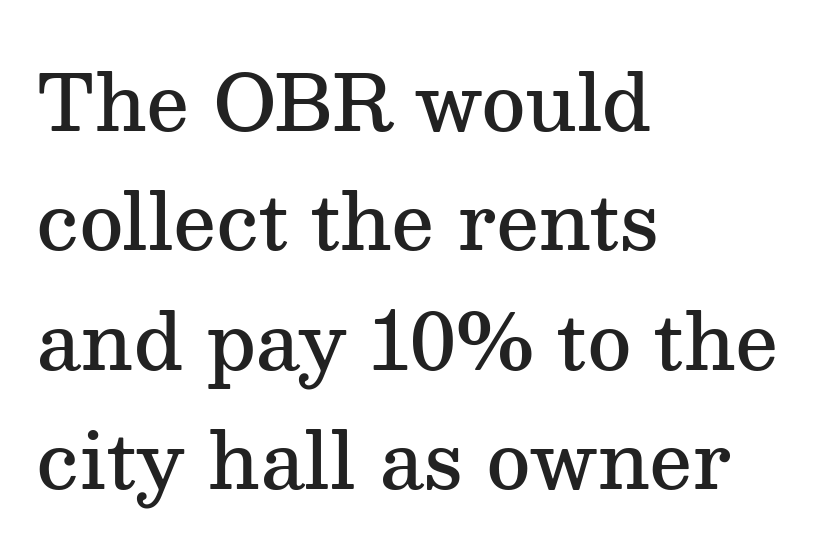
The image shows 76 px semibold serif type, upright; set left-aligned, normal line spacing (1.57x), normal letter spacing, not underlined; medium stroke contrast and a medium x-height.
